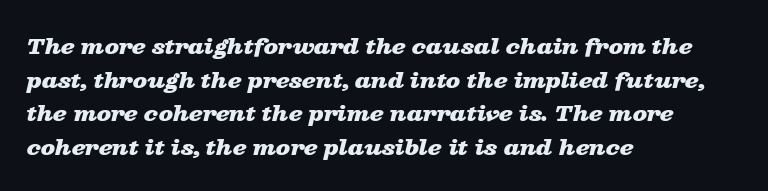
{"italic": "yes", "lean": "right", "slant_degrees": 13, "bold": "yes", "underline": "no", "align": "left", "line_spacing": "normal", "line_spacing_ratio": 1.6, "letter_spacing": "normal", "letter_spacing_em": 0.0, "glyph_px": 21}
